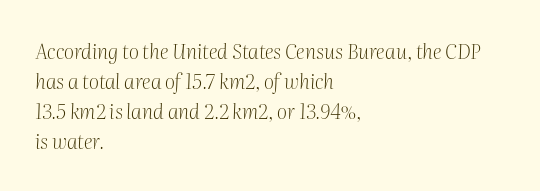
Q: Is the text bold? A: No.
Q: Is the text italic (slanted)? A: Yes, it leans right by about 2 degrees.
Q: Is the text underlined? A: No.
Q: How is the paragraph aligned? A: Left-aligned.
Q: Is the spacing between letters normal or unusually wide? A: Normal.
Q: Is the spacing between lines tight, normal or loose? A: Normal.
